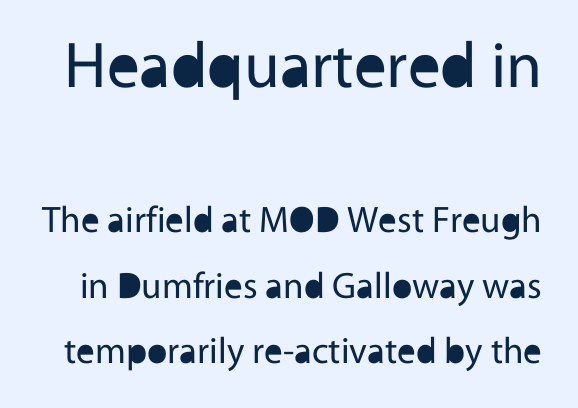
Q: Is the text bold? A: No.
Q: Is the text italic (slanted)? A: No, it is upright.
Q: Is the typeface a serif or a sans-serif typeface? A: Sans-serif.
Q: Is the text underlined? A: No.
Q: Is the spacing between letters normal or unusually wide? A: Normal.
Q: Which block of text is set in a larger size, the first (top) or the second (bottom)? A: The first (top) one.
Q: Width (condensed, normal, or wide)? A: Normal.
Q: x-height? A: Medium.
Q: Monospaced? A: No.
